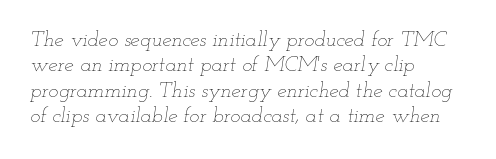
Does extra space separate the letters? No, they use regular spacing. The axis of the letterforms is tilted away from vertical. Nobody drew a line under any word here. Visually the block forms a straight wall on the left and a jagged coastline on the right.
